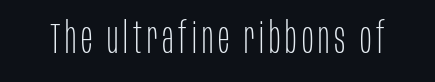
The image shows 43 px thin, condensed sans-serif type, upright; set not underlined; low stroke contrast and a large x-height.
